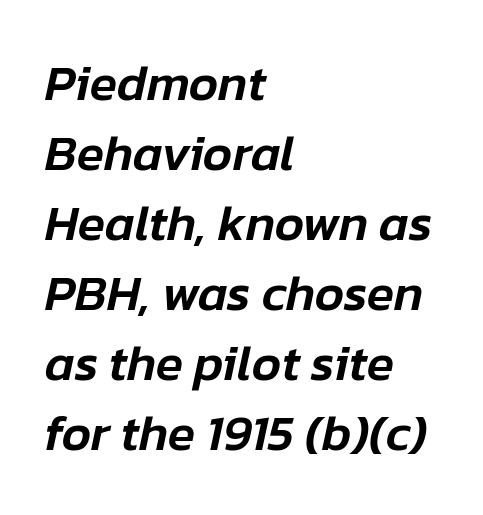
The image shows 50 px text type, italic (leaning right); set left-aligned, normal line spacing (1.4x), normal letter spacing, not underlined; low stroke contrast and a medium x-height.
